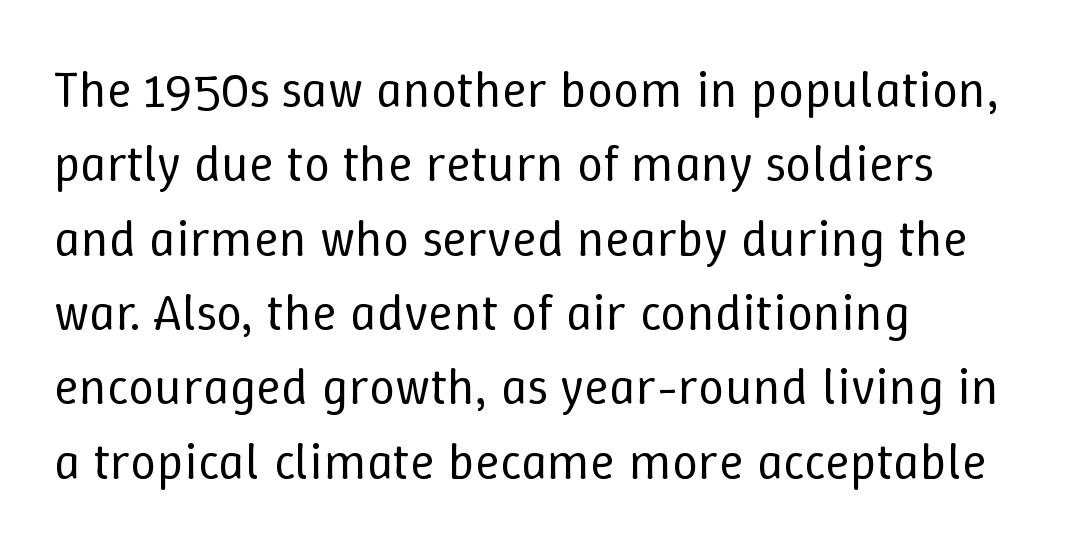
Varying glyph widths throughout — classic text-font behaviour. Italic? Not at all — the glyphs are vertical. The weight would be labelled regular, book, light, or lighter still. The type is set solid horizontally, with unmodified tracking.
